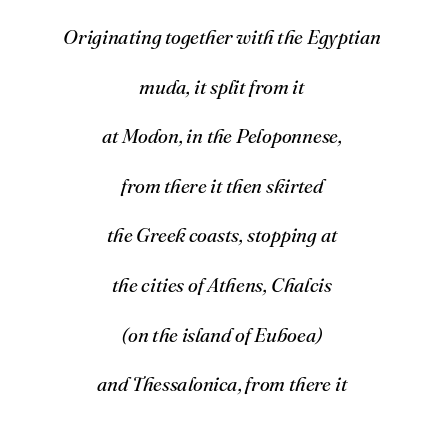
Q: Is the text bold? A: No.
Q: Is the text italic (slanted)? A: Yes, it leans right by about 16 degrees.
Q: Is the text underlined? A: No.
Q: How is the paragraph aligned? A: Centered.
Q: Is the spacing between letters normal or unusually wide? A: Normal.
Q: Is the spacing between lines tight, normal or loose? A: Loose.
